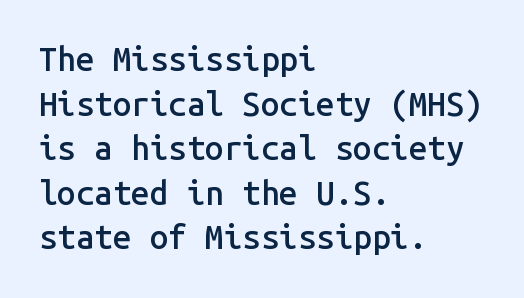
{"serif": "no", "italic": "no", "bold": "semi", "weight": "semibold", "width": "normal", "stroke_contrast": "low", "x_height": "medium", "monospaced": "yes", "underline": "no", "align": "left", "line_spacing": "normal", "line_spacing_ratio": 1.35, "letter_spacing": "normal", "letter_spacing_em": 0.0, "glyph_px": 33}
